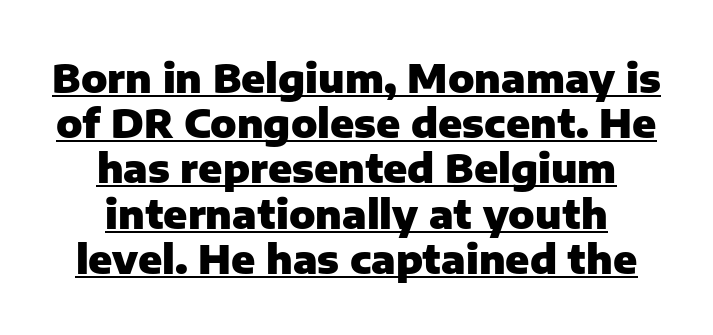
{"serif": "no", "italic": "no", "bold": "yes", "weight": "heavy", "width": "normal", "stroke_contrast": "low", "x_height": "medium", "monospaced": "no", "underline": "yes", "line_spacing_ratio": 1.16, "letter_spacing": "normal", "letter_spacing_em": 0.0, "glyph_px": 39}
